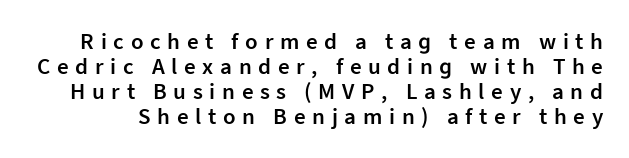
{"italic": "no", "bold": "semi", "underline": "no", "line_spacing": "tight", "line_spacing_ratio": 1.09, "letter_spacing": "wide", "letter_spacing_em": 0.29, "glyph_px": 23}
